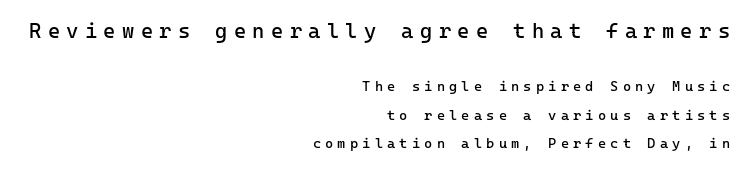
{"italic": "no", "bold": "no", "underline": "no", "align": "right", "line_spacing": "loose", "line_spacing_ratio": 2.05, "letter_spacing": "wide", "letter_spacing_em": 0.3, "larger_block": "first", "size_ratio": 1.5, "glyph_px": 21}
